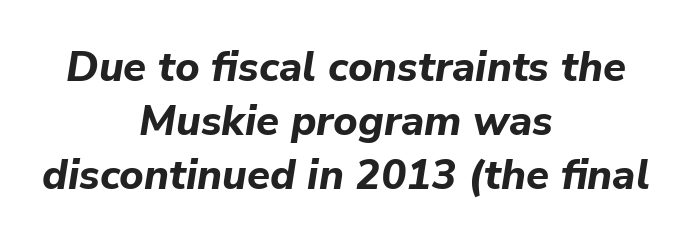
Q: Is the text bold? A: Yes.
Q: Is the text italic (slanted)? A: Yes, it leans right by about 9 degrees.
Q: Is the text underlined? A: No.
Q: How is the paragraph aligned? A: Centered.
Q: Is the spacing between letters normal or unusually wide? A: Normal.
Q: Is the spacing between lines tight, normal or loose? A: Normal.
Q: Width (condensed, normal, or wide)? A: Normal.
Q: Stroke contrast? A: Low.
Q: x-height? A: Medium.
Q: Monospaced? A: No.
